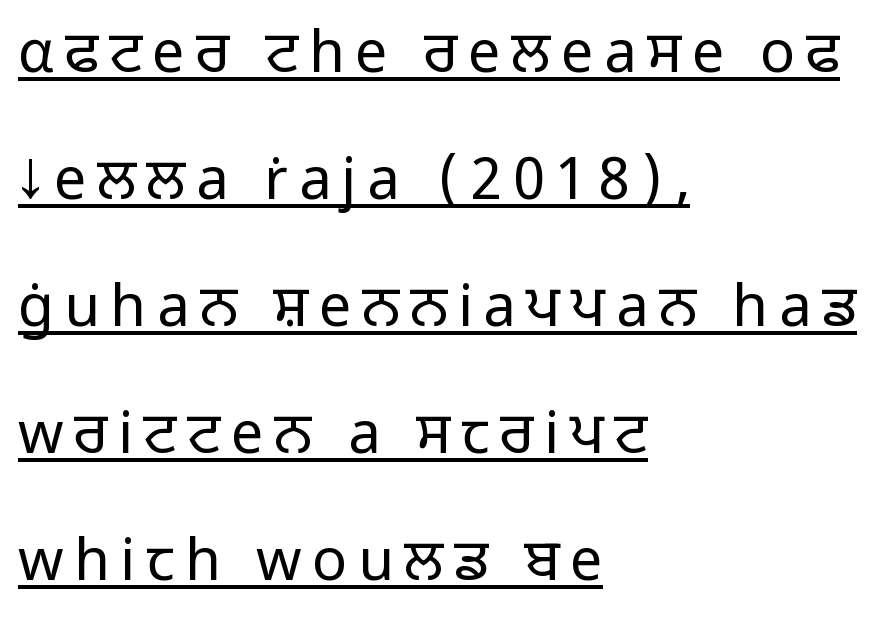
Characters remain perfectly vertical along every line. Stems here are at most as thick as an everyday book face. Students, observe the line beneath the letters — that is underlining. Typeset ragged right — the left edge is the straight one. The face used here is proportionally spaced, like ordinary book or web type.
